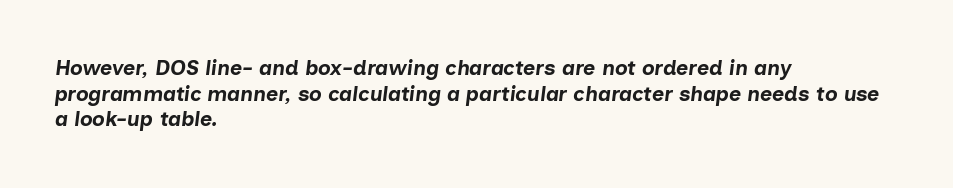
Q: Is the text bold? A: Yes.
Q: Is the text italic (slanted)? A: Yes, it leans right by about 7 degrees.
Q: Is the text underlined? A: No.
Q: How is the paragraph aligned? A: Left-aligned.
Q: Is the spacing between letters normal or unusually wide? A: Normal.
